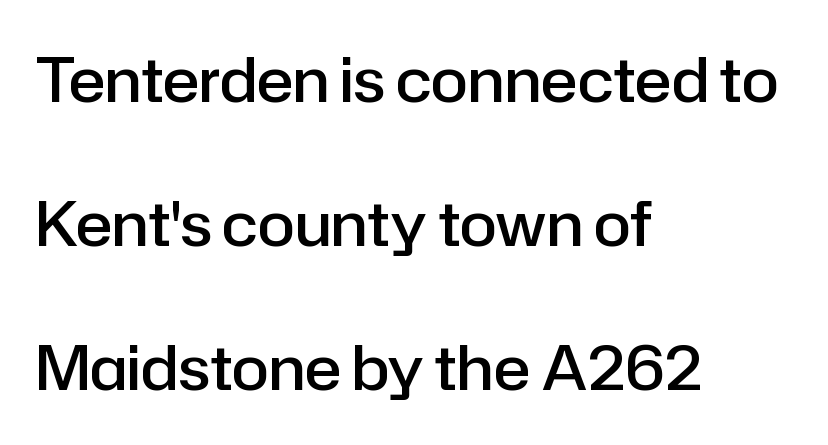
Stems and bowls a touch heavier than normal — semibold. No extra tracking has been applied to these lines. One-word summary of the alignment: left. The strip under each line holds only bare page. The rendering shows plain stroke endings on the letterforms — a sans-serif design. Summary of vertical rhythm: relaxed, with wide interline spacing.
